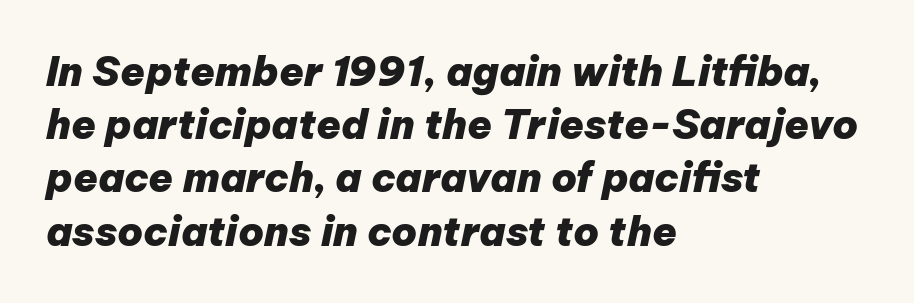
The typography opts for an oblique posture over an upright one. You could call the tracking neutral — neither tight nor loose. Typographic density is high because the face is bold. This sample has the flowing, uneven cadence of proportional lettering.
